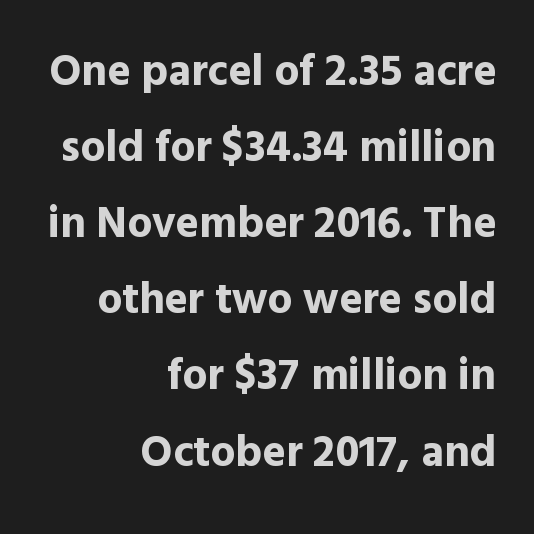
The image shows 44 px bold sans-serif type, upright; set right-aligned, line spacing 1.73x, normal letter spacing, not underlined; a medium x-height.
